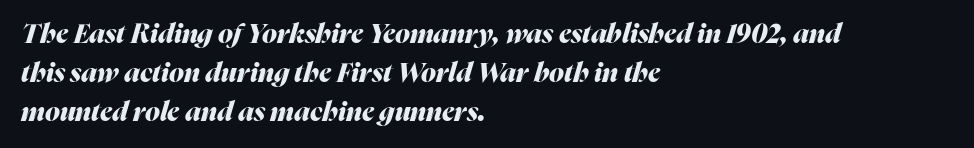
Q: Is the text bold? A: Yes.
Q: Is the text italic (slanted)? A: Yes, it leans right by about 16 degrees.
Q: Is the text underlined? A: No.
Q: How is the paragraph aligned? A: Left-aligned.
Q: Is the spacing between letters normal or unusually wide? A: Normal.
Q: Is the spacing between lines tight, normal or loose? A: Normal.
